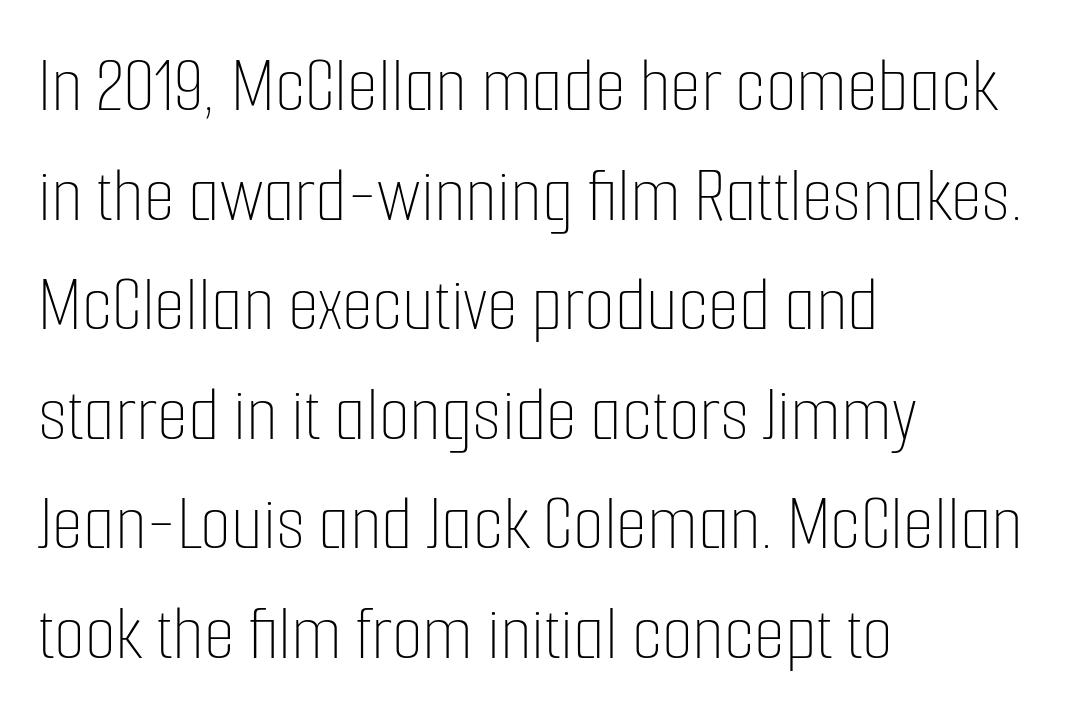
Q: Is the text bold? A: No.
Q: Is the text italic (slanted)? A: No, it is upright.
Q: Is the text underlined? A: No.
Q: How is the paragraph aligned? A: Left-aligned.
Q: Is the spacing between letters normal or unusually wide? A: Normal.
Q: Is the spacing between lines tight, normal or loose? A: Normal.
Q: Width (condensed, normal, or wide)? A: Condensed.
Q: Stroke contrast? A: Low.
Q: x-height? A: Medium.
Q: Monospaced? A: No.
